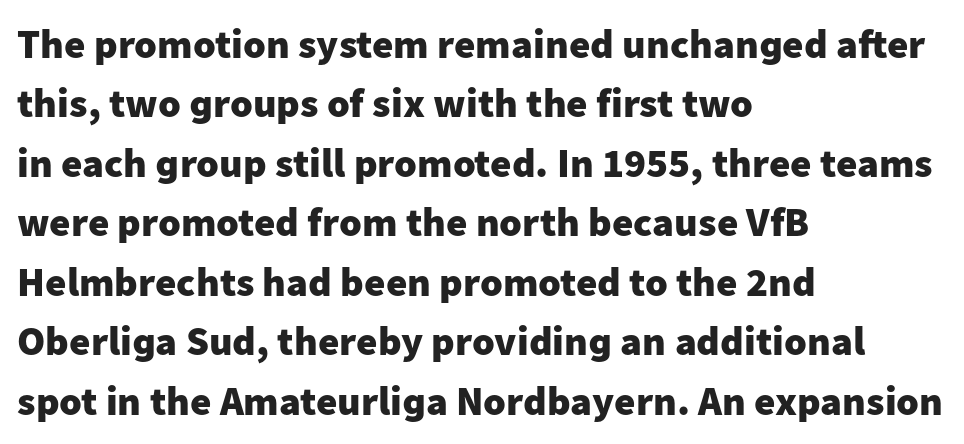
Notice how thick the strokes are: this is what a full bold looks like. Look at the bottom of the vertical strokes: they stop flat, with no serifs. The specimen reads as upright at a glance. In terms of letterspacing, this is plain default setting. Varying glyph widths throughout — classic text-font behaviour.
